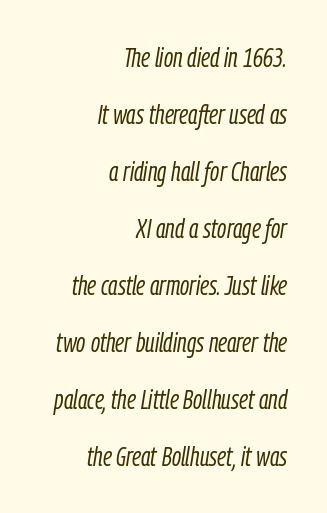
Q: Is the text bold? A: No.
Q: Is the text italic (slanted)? A: Yes, it leans right by about 9 degrees.
Q: Is the text underlined? A: No.
Q: How is the paragraph aligned? A: Right-aligned.
Q: Is the spacing between letters normal or unusually wide? A: Normal.
Q: Is the spacing between lines tight, normal or loose? A: Loose.
